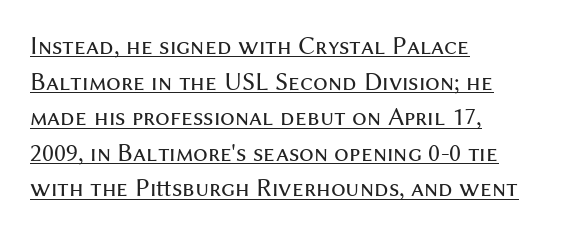
Q: Is the text bold? A: No.
Q: Is the text italic (slanted)? A: No, it is upright.
Q: Is the text underlined? A: Yes.
Q: How is the paragraph aligned? A: Left-aligned.
Q: Is the spacing between letters normal or unusually wide? A: Normal.
Q: Is the spacing between lines tight, normal or loose? A: Normal.
